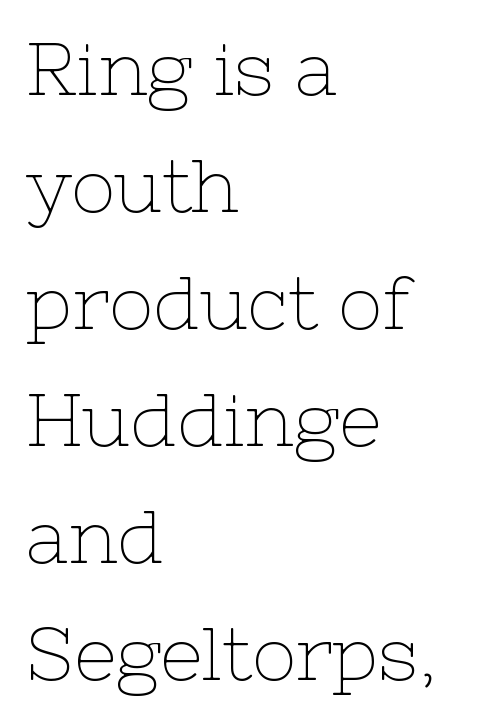
The image shows 74 px thin serif type, upright; set left-aligned, normal line spacing (1.58x), normal letter spacing, not underlined; low stroke contrast and a medium x-height.
